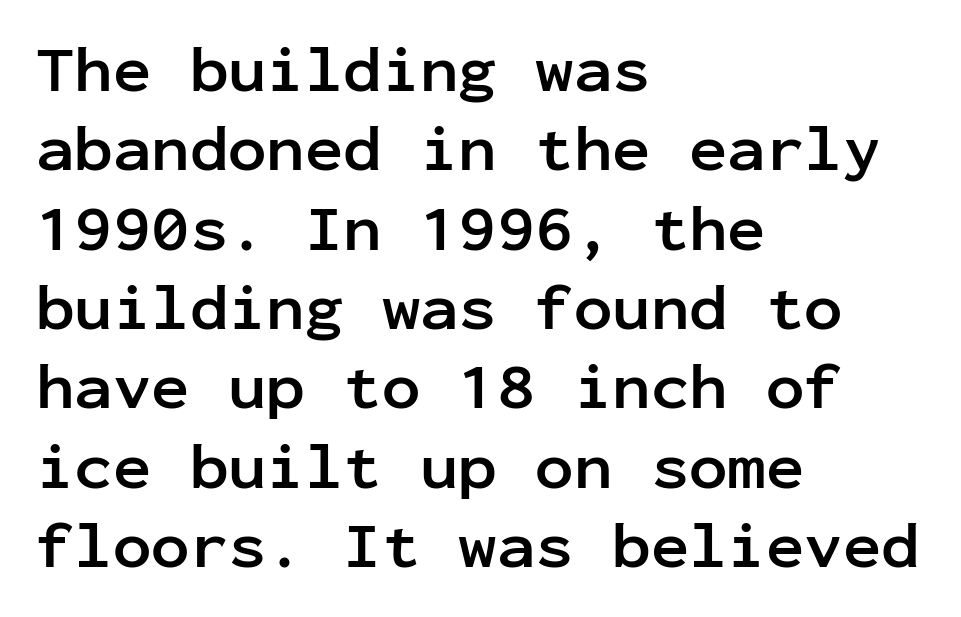
{"serif": "no", "italic": "no", "bold": "yes", "weight": "semibold", "width": "normal", "stroke_contrast": "low", "x_height": "medium", "monospaced": "yes", "underline": "no", "align": "left", "line_spacing_ratio": 1.24, "letter_spacing": "normal", "letter_spacing_em": 0.0, "glyph_px": 64}
